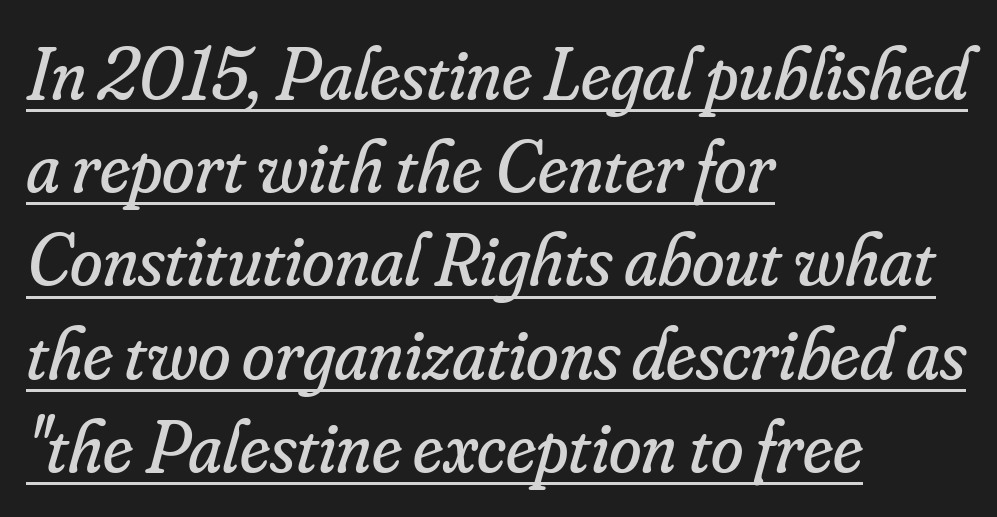
Spacing verdict: proportional, widths tailored to each character. The face used here is rendered with its standard letterfit. The letters are slanted; this is an italic face. Like a heading marked for emphasis, these lines bear an underscore.
